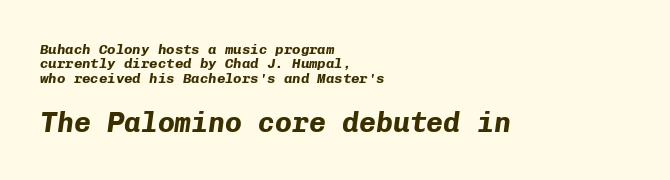
Horizontally, the lines are justified to the leading edge only. Every character here occupies the same horizontal width, giving the sample a typewriter-like rhythm. The letters sit at their default tracking, neither squeezed nor spread. The letters are bold, with thick, heavy strokes. Letters rest on an invisible, unmarked baseline.
